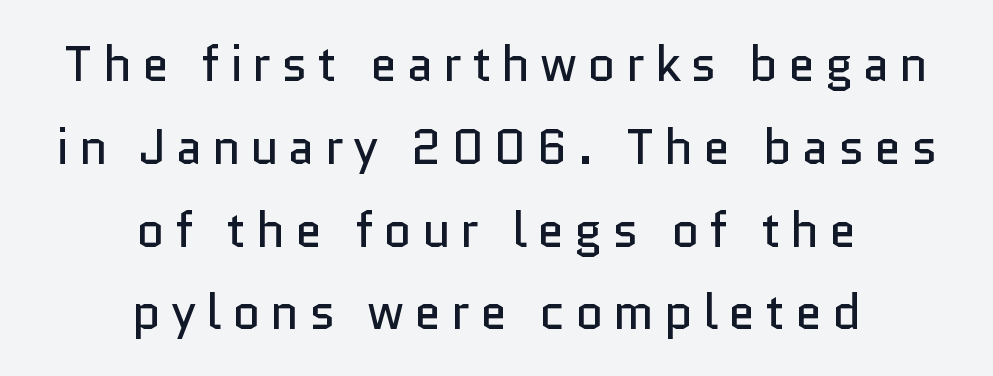
The image shows 49 px regular-weight sans-serif type, upright; set centered, normal line spacing (1.69x), unusually wide letter spacing (+0.2 em), not underlined; low stroke contrast and a medium x-height.
